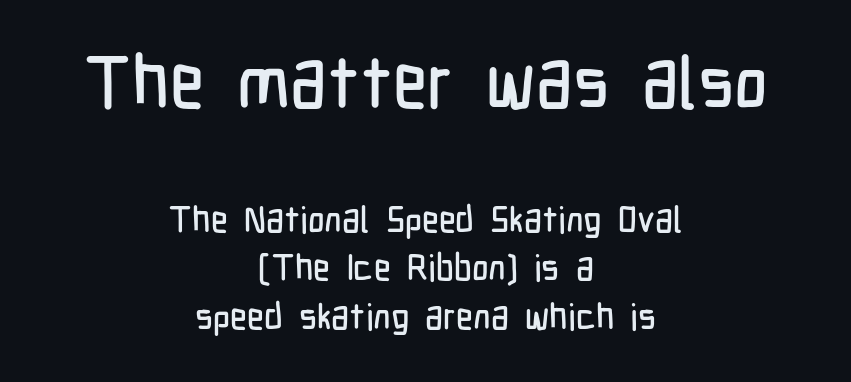
Q: Is the text italic (slanted)? A: No, it is upright.
Q: Is the typeface a serif or a sans-serif typeface? A: Sans-serif.
Q: Is the text underlined? A: No.
Q: How is the paragraph aligned? A: Centered.
Q: Is the spacing between letters normal or unusually wide? A: Normal.
Q: Is the spacing between lines tight, normal or loose? A: Normal.
Q: Which block of text is set in a larger size, the first (top) or the second (bottom)? A: The first (top) one.
Q: Width (condensed, normal, or wide)? A: Condensed.
Q: Stroke contrast? A: Low.
Q: x-height? A: Medium.
Q: Monospaced? A: No.
